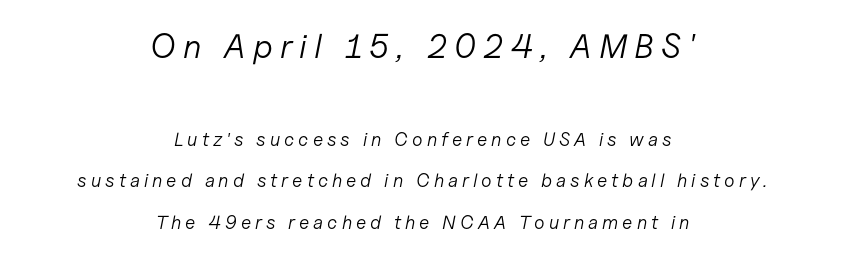
The image shows 34 px light type, italic (leaning right); set centered, loose line spacing (2.19x), unusually wide letter spacing (+0.21 em), not underlined; the first (top) block is 1.79x larger; low stroke contrast and a medium x-height.
